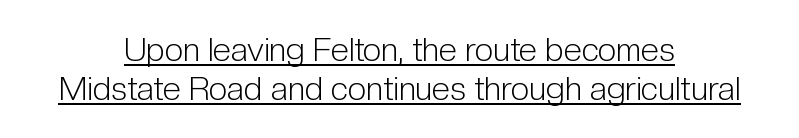
The image shows 33 px light, condensed sans-serif type, upright; set centered, line spacing 1.19x, normal letter spacing, underlined; low stroke contrast and a medium x-height.
